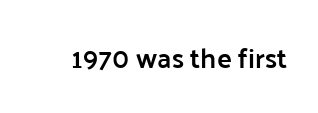
A bit beefed up — I'd call it semibold rather than bold. Look at the tracking — it's just the regular setting, nothing added. The space beneath each line is pristine and unruled. Varying glyph widths throughout — classic text-font behaviour. Typographically, this falls in the sans-serif category.
